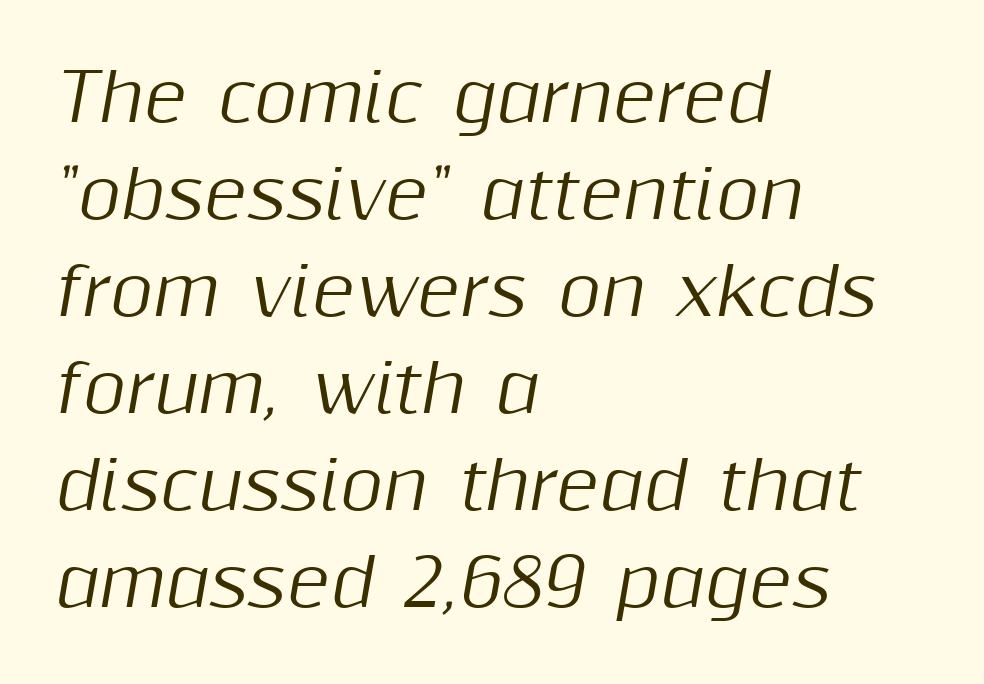
The zone under the glyphs is completely vacant. Short note: letters normally spaced. Rows of type keep a routine distance in the vertical direction. Which margin do the lines hug? The left one — the right edge is uneven. The passage shown is typed in a proportional face where columns would drift. When letters slant like this, we call the style italic.
